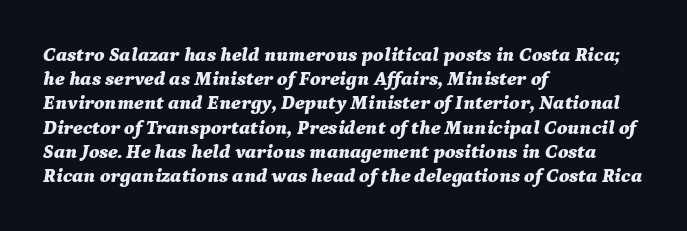
Q: Is the text bold? A: Yes.
Q: Is the text italic (slanted)? A: Yes, it leans right by about 9 degrees.
Q: Is the text underlined? A: No.
Q: How is the paragraph aligned? A: Left-aligned.
Q: Is the spacing between letters normal or unusually wide? A: Normal.
